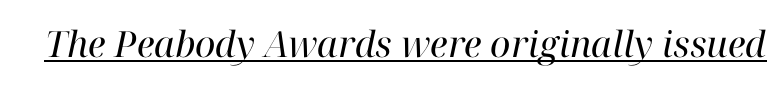
{"serif": "yes", "italic": "yes", "lean": "right", "slant_degrees": 12, "bold": "no", "weight": "regular", "width": "normal", "stroke_contrast": "high", "x_height": "medium", "monospaced": "no", "underline": "yes", "letter_spacing": "normal", "letter_spacing_em": 0.0, "glyph_px": 36}
